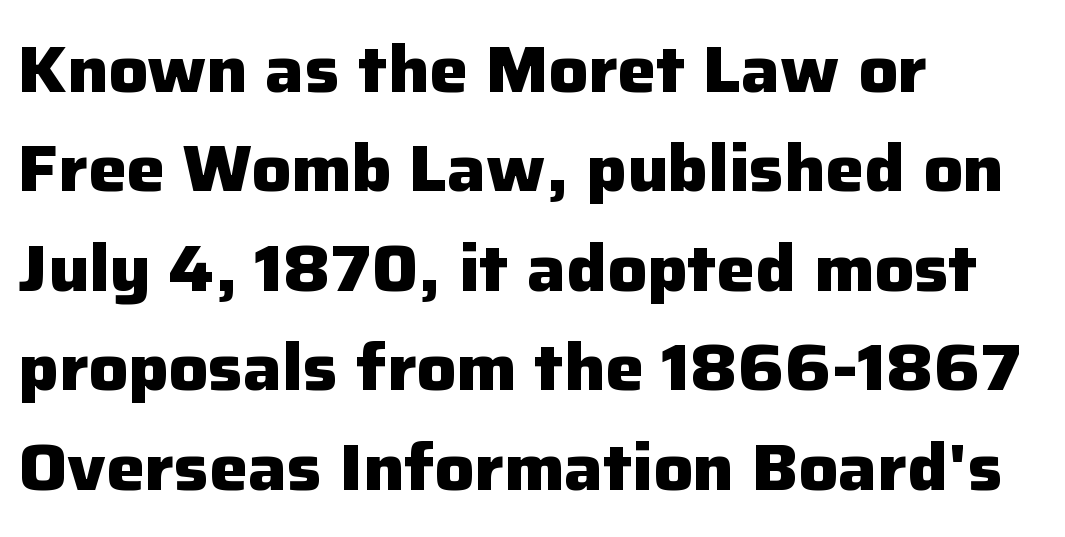
{"serif": "no", "italic": "no", "bold": "yes", "weight": "heavy", "width": "normal", "stroke_contrast": "low", "x_height": "medium", "monospaced": "no", "underline": "no", "align": "left", "line_spacing": "normal", "line_spacing_ratio": 1.53, "letter_spacing": "normal", "letter_spacing_em": 0.0, "glyph_px": 65}
